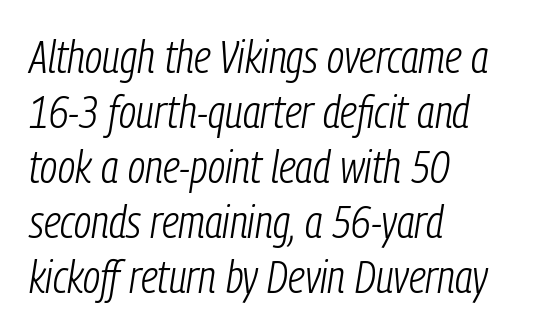
The rendering keeps characters at their native spacing. Looks like regular typesetting: each glyph gets only the width it needs. The strokes are not fattened; the text isn't bold. This sample uses an oblique cut, with every glyph tilted off the vertical.
